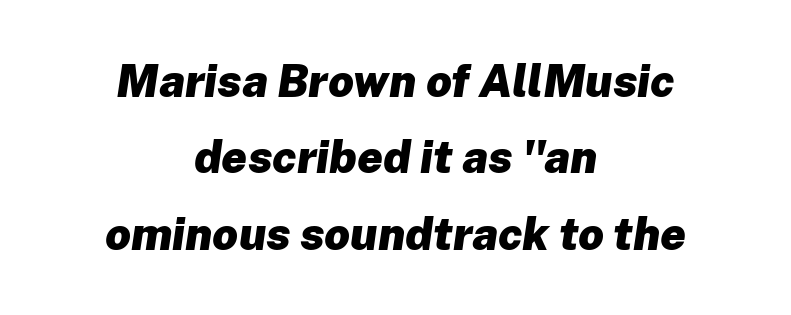
Spacing verdict: proportional, widths tailored to each character. Typesetter's note: full bold, strokes at maximum text heaviness. The paragraph shown floats in the horizontal middle. If you drew a line through each stem, it would be angled. Regular leading. The type is set solid horizontally, with unmodified tracking.
